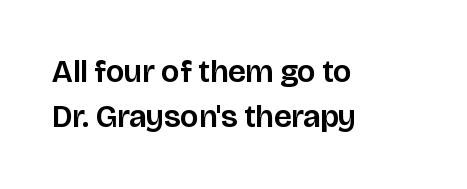
{"serif": "no", "italic": "no", "width": "normal", "stroke_contrast": "low", "x_height": "large", "monospaced": "no", "underline": "no", "align": "left", "line_spacing": "normal", "line_spacing_ratio": 1.41, "letter_spacing": "normal", "letter_spacing_em": 0.0, "glyph_px": 32}
